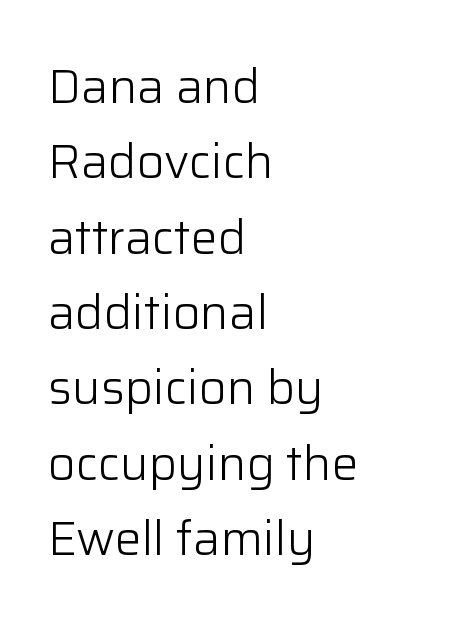
The image shows 48 px light sans-serif type, upright; set left-aligned, normal line spacing (1.57x), normal letter spacing, not underlined; low stroke contrast and a medium x-height.
